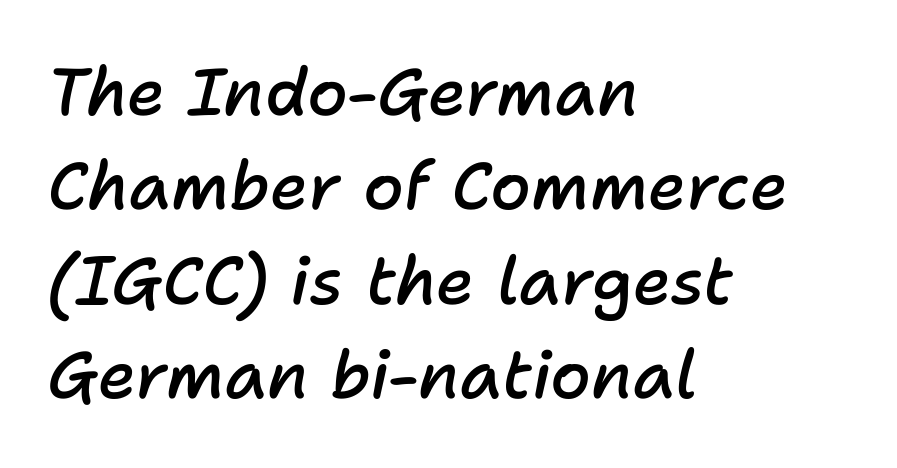
The image shows 66 px semibold type, italic (leaning right); set left-aligned, normal line spacing (1.43x), normal letter spacing, not underlined; low stroke contrast and a medium x-height.
